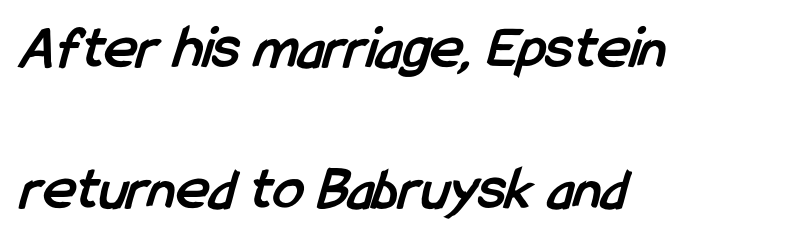
{"serif": "no", "bold": "yes", "weight": "semibold", "width": "condensed", "stroke_contrast": "low", "x_height": "medium", "monospaced": "no", "underline": "no", "align": "left", "line_spacing": "loose", "line_spacing_ratio": 2.27, "letter_spacing": "normal", "letter_spacing_em": 0.0, "glyph_px": 62}
